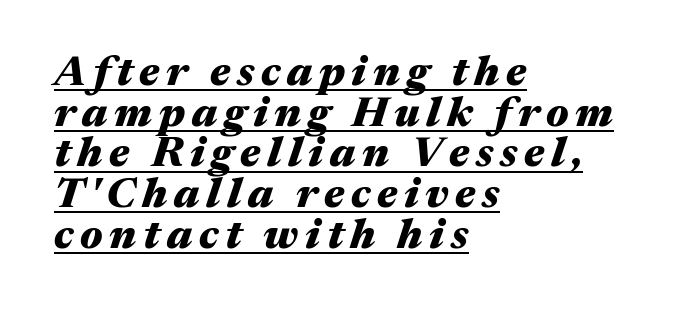
Q: Is the text bold? A: Yes.
Q: Is the text italic (slanted)? A: Yes, it leans right by about 17 degrees.
Q: Is the text underlined? A: Yes.
Q: How is the paragraph aligned? A: Left-aligned.
Q: Is the spacing between lines tight, normal or loose? A: Tight.
Q: Width (condensed, normal, or wide)? A: Wide.
Q: Stroke contrast? A: Medium.
Q: x-height? A: Medium.
Q: Monospaced? A: No.
